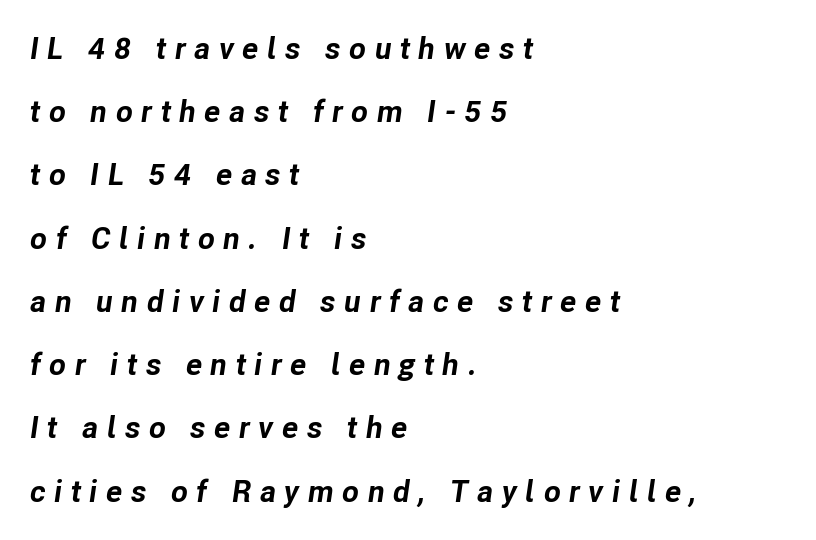
Q: Is the text bold? A: Yes.
Q: Is the text italic (slanted)? A: Yes, it leans right by about 8 degrees.
Q: Is the text underlined? A: No.
Q: How is the paragraph aligned? A: Left-aligned.
Q: Is the spacing between letters normal or unusually wide? A: Unusually wide.
Q: Is the spacing between lines tight, normal or loose? A: Loose.
Q: Width (condensed, normal, or wide)? A: Normal.
Q: Stroke contrast? A: Low.
Q: x-height? A: Medium.
Q: Monospaced? A: No.
